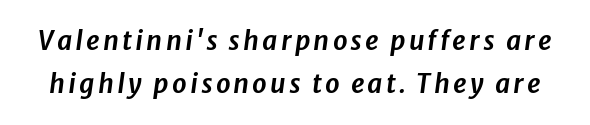
A typesetter would call this leading conventional body-copy spacing. Letters rest on an invisible, unmarked baseline. Italic: yes, the glyphs are oblique.
